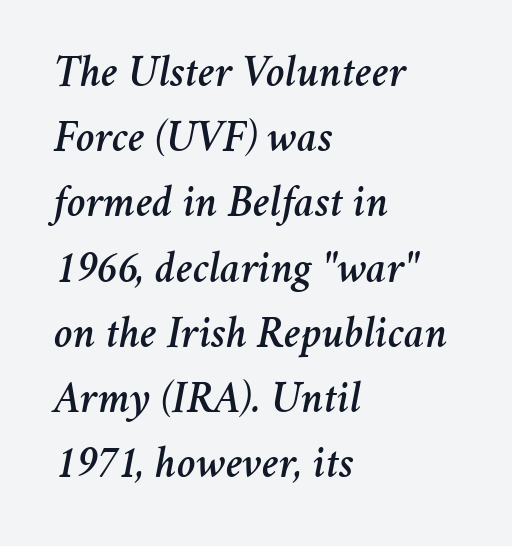
{"italic": "yes", "lean": "right", "slant_degrees": 11, "width": "normal", "stroke_contrast": "medium", "x_height": "medium", "monospaced": "no", "underline": "no", "align": "left", "line_spacing": "normal", "line_spacing_ratio": 1.45, "letter_spacing": "normal", "letter_spacing_em": 0.0, "glyph_px": 45}
